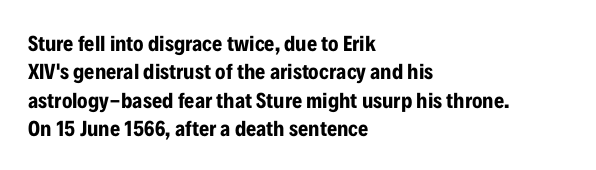
Q: Is the text bold? A: Yes.
Q: Is the text italic (slanted)? A: No, it is upright.
Q: Is the text underlined? A: No.
Q: How is the paragraph aligned? A: Left-aligned.
Q: Is the spacing between letters normal or unusually wide? A: Normal.
Q: Is the spacing between lines tight, normal or loose? A: Normal.
